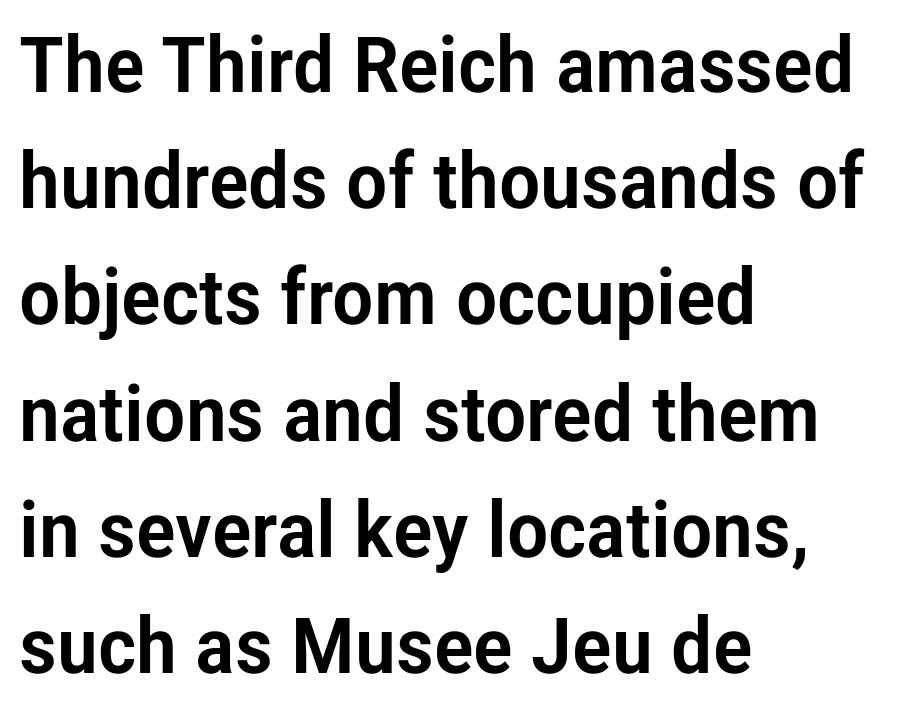
The image shows 78 px condensed sans-serif type, upright; set left-aligned, normal line spacing (1.49x), normal letter spacing, not underlined; low stroke contrast and a medium x-height.
